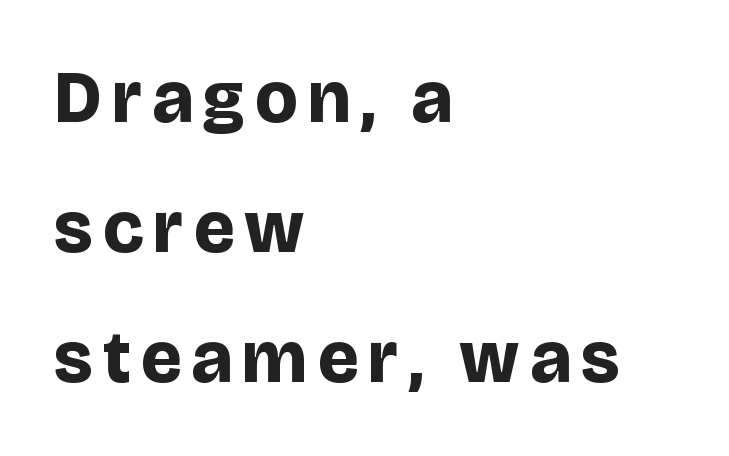
The image shows 73 px bold sans-serif type, upright; set left-aligned, line spacing 1.78x, not underlined; low stroke contrast and a large x-height.
